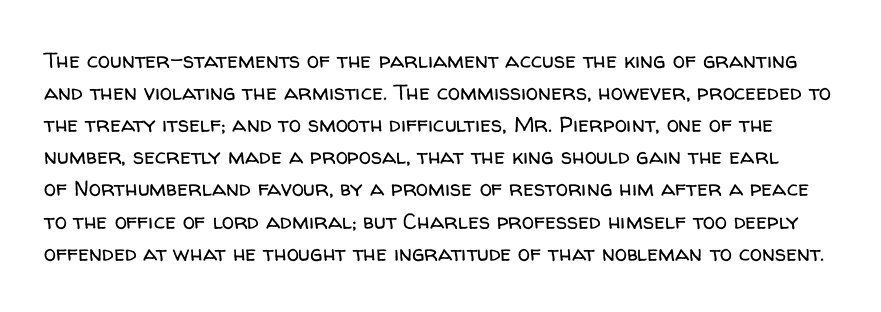
{"italic": "no", "bold": "no", "underline": "no", "line_spacing": "normal", "line_spacing_ratio": 1.46, "letter_spacing": "normal", "letter_spacing_em": 0.0, "glyph_px": 22}
